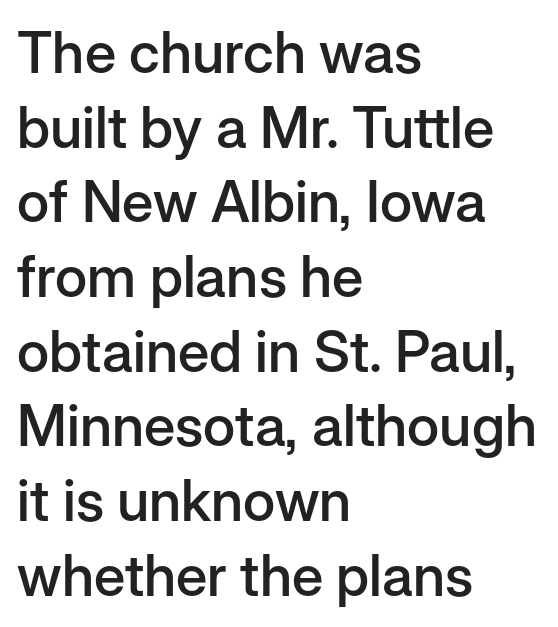
The image shows 57 px semibold sans-serif type, upright; set left-aligned, normal line spacing (1.31x), normal letter spacing, not underlined; low stroke contrast and a medium x-height.
